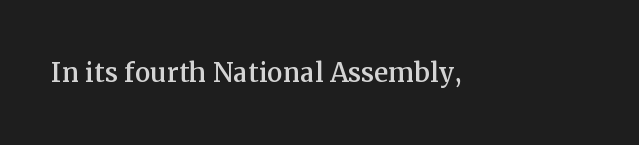
The image shows 35 px serif type, upright; set normal letter spacing, not underlined; medium stroke contrast and a medium x-height.
